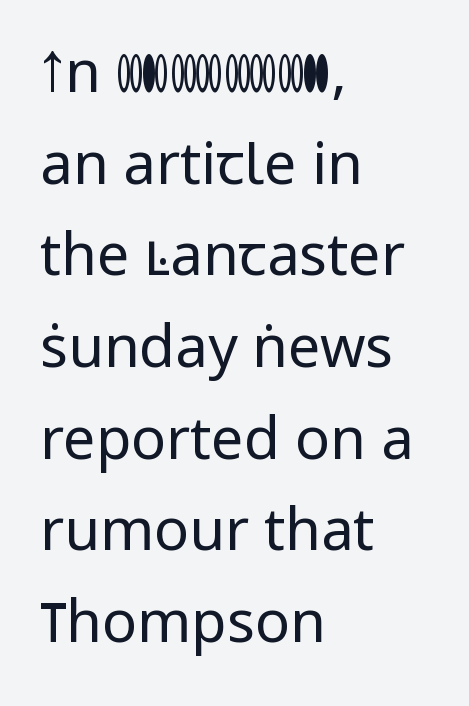
{"serif": "no", "italic": "no", "bold": "no", "weight": "regular", "width": "normal", "stroke_contrast": "low", "x_height": "medium", "monospaced": "no", "underline": "no", "align": "left", "line_spacing": "normal", "line_spacing_ratio": 1.58, "letter_spacing": "normal", "letter_spacing_em": 0.0, "glyph_px": 58}
